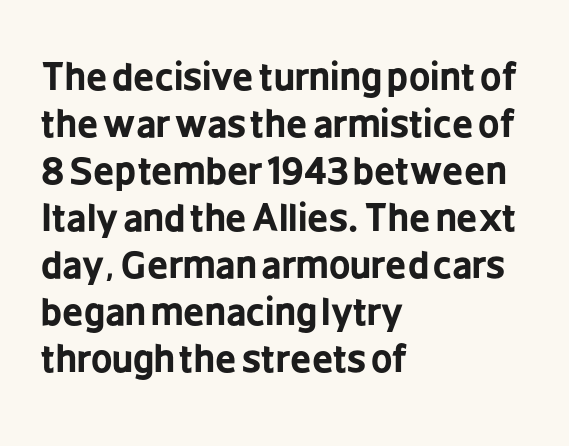
The image shows 37 px bold, condensed sans-serif type, upright; set left-aligned, normal line spacing (1.27x), normal letter spacing, not underlined; low stroke contrast and a medium x-height.
